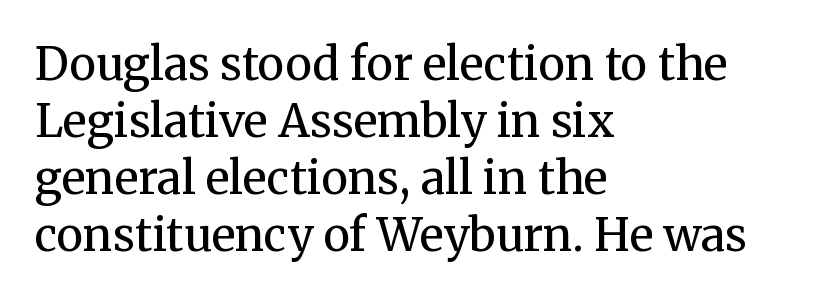
Check under the words: just untouched page. This block has exactly the height ordinary leading produces. Heaviness? Minimal to ordinary, like unemphasized prose. The lettering holds an erect, upright posture throughout. The text block is weighted toward the left margin, trailing off unevenly rightward. This is serif lettering, the kind often seen in printed books.
